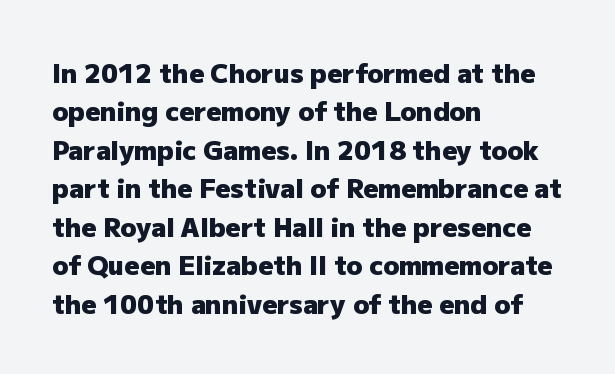
The image shows 26 px bold type, upright; set left-aligned, normal line spacing (1.48x), normal letter spacing, not underlined.
